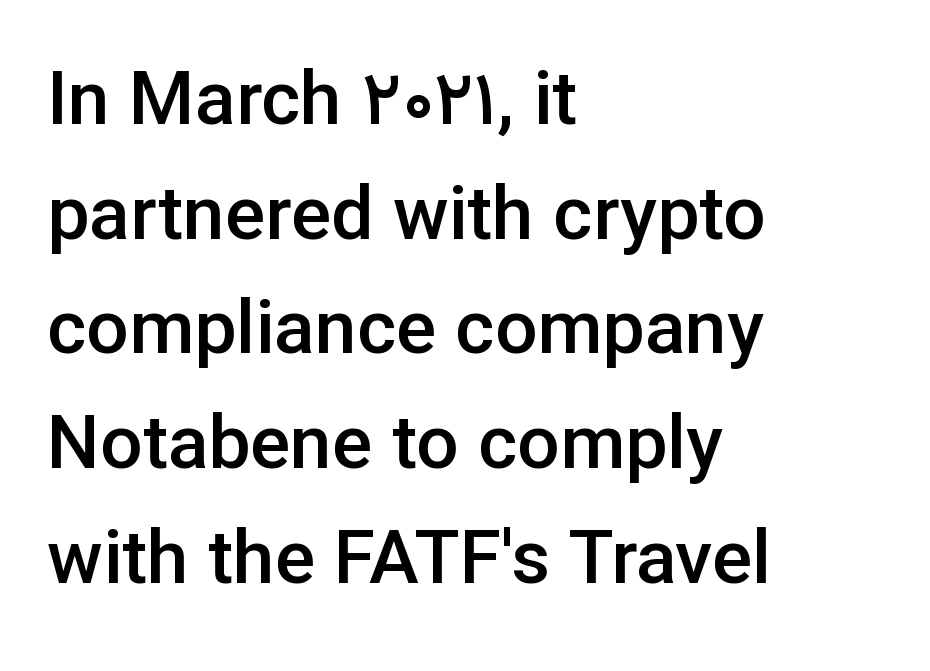
{"serif": "no", "italic": "no", "bold": "semi", "weight": "semibold", "width": "normal", "stroke_contrast": "low", "x_height": "medium", "monospaced": "no", "underline": "no", "align": "left", "line_spacing": "normal", "line_spacing_ratio": 1.53, "letter_spacing": "normal", "letter_spacing_em": 0.0, "glyph_px": 75}
